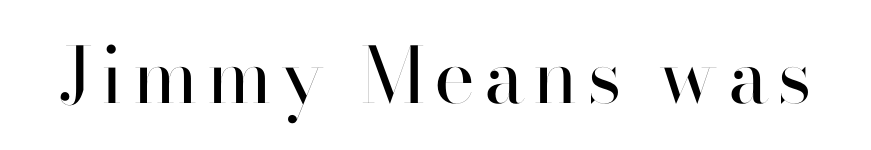
The image shows 77 px regular-weight sans-serif type, upright; set not underlined; high stroke contrast and a small x-height.
